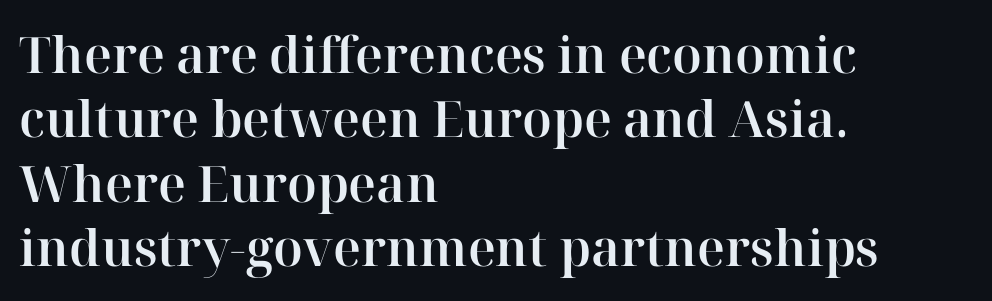
The passage shown is not underscored anywhere. Vertical strokes here are truly vertical. Check where the strokes stop: tiny serifs finish them off. Baseline-to-baseline distance is the conventional proportion of letter height. A typesetter would call this proportional, since set widths differ per character. Nothing unusual about the tracking: characters are spaced as the font intends.
